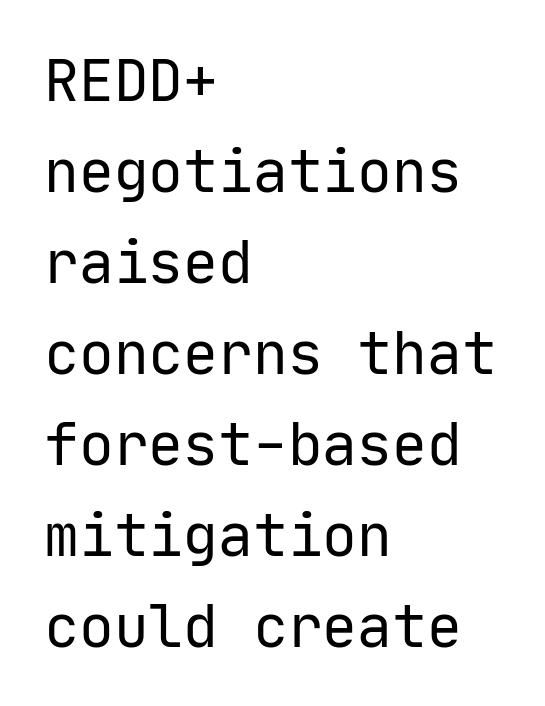
Q: Is the text bold? A: No.
Q: Is the text italic (slanted)? A: No, it is upright.
Q: Is the typeface a serif or a sans-serif typeface? A: Sans-serif.
Q: Is the text underlined? A: No.
Q: How is the paragraph aligned? A: Left-aligned.
Q: Is the spacing between letters normal or unusually wide? A: Normal.
Q: Is the spacing between lines tight, normal or loose? A: Normal.
Q: Width (condensed, normal, or wide)? A: Normal.
Q: Stroke contrast? A: Low.
Q: x-height? A: Medium.
Q: Monospaced? A: Yes.
